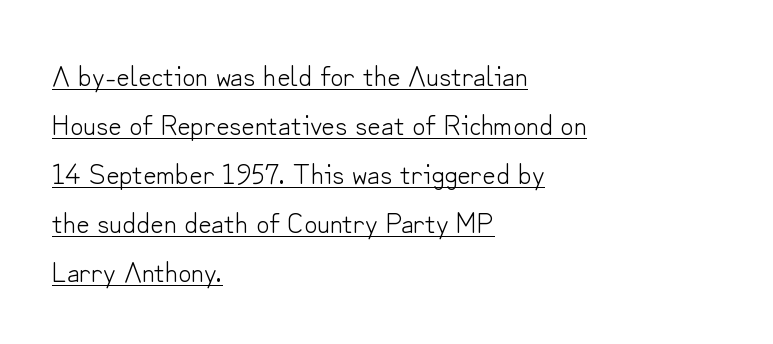
The image shows 29 px light sans-serif type, upright; set left-aligned, normal line spacing (1.69x), normal letter spacing, underlined; low stroke contrast and a small x-height.
